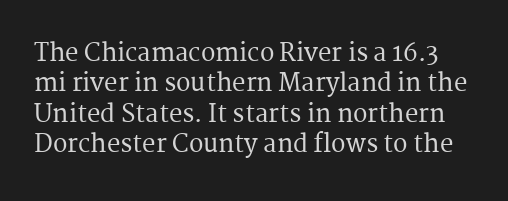
Characters follow at the spacing the type designer built in. The line-height multiplier appears to be the usual default. Ascenders rise straight up at ninety degrees. Just letters on the line, the space beneath them empty.
